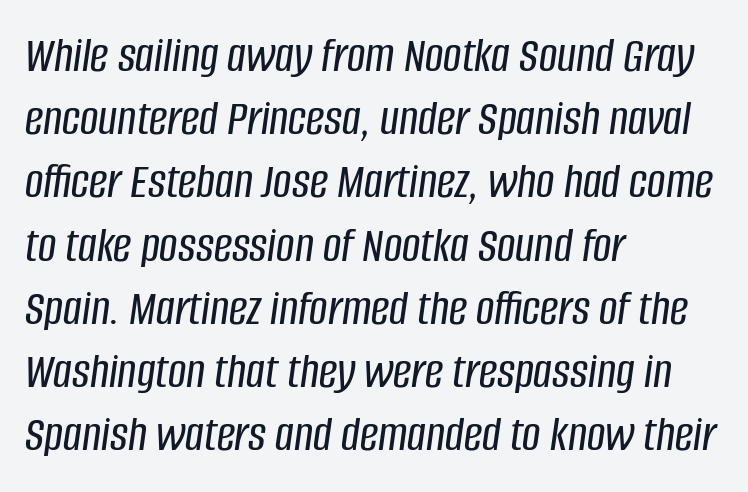
Q: Is the text italic (slanted)? A: Yes, it leans right by about 8 degrees.
Q: Is the text underlined? A: No.
Q: How is the paragraph aligned? A: Left-aligned.
Q: Is the spacing between letters normal or unusually wide? A: Normal.
Q: Width (condensed, normal, or wide)? A: Condensed.
Q: Stroke contrast? A: Low.
Q: x-height? A: Large.
Q: Monospaced? A: No.
